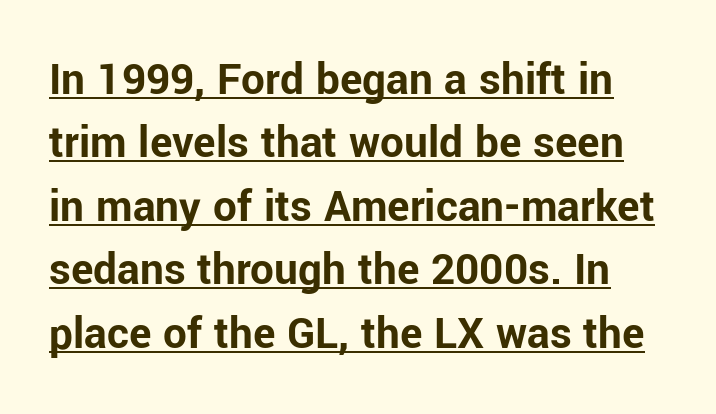
Q: Is the text bold? A: Yes.
Q: Is the text italic (slanted)? A: No, it is upright.
Q: Is the typeface a serif or a sans-serif typeface? A: Sans-serif.
Q: Is the text underlined? A: Yes.
Q: Is the spacing between letters normal or unusually wide? A: Normal.
Q: Is the spacing between lines tight, normal or loose? A: Normal.
Q: Width (condensed, normal, or wide)? A: Normal.
Q: Stroke contrast? A: Low.
Q: x-height? A: Medium.
Q: Monospaced? A: No.
